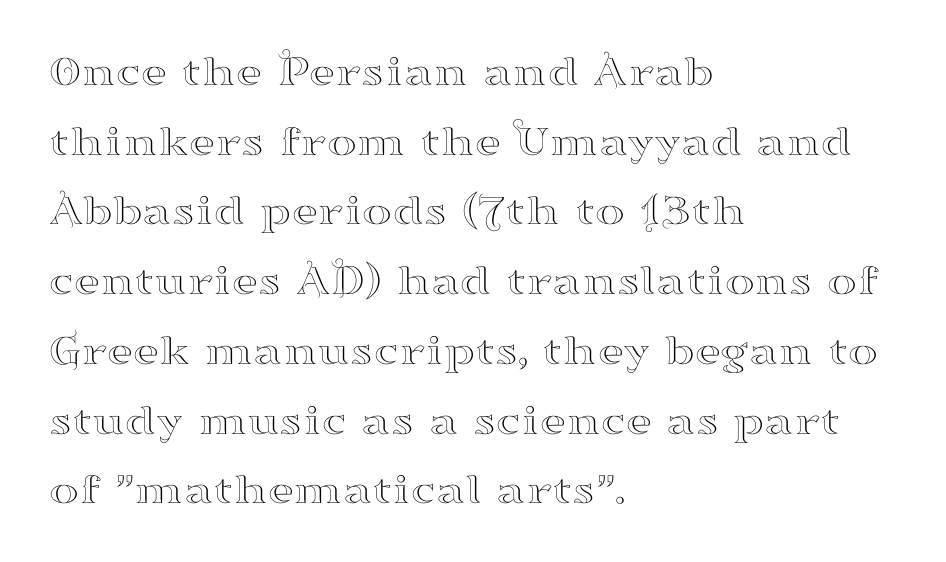
{"serif": "yes", "italic": "no", "width": "wide", "stroke_contrast": "high", "x_height": "small", "monospaced": "no", "underline": "no", "align": "left", "line_spacing": "normal", "line_spacing_ratio": 1.55, "letter_spacing": "normal", "letter_spacing_em": 0.0, "glyph_px": 45}
